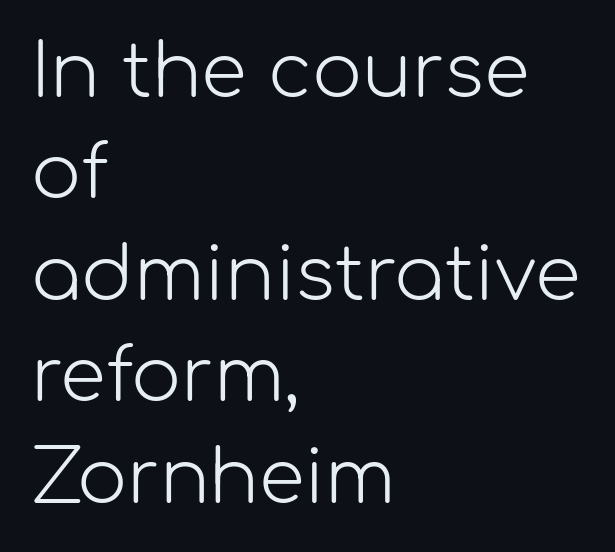
{"serif": "no", "italic": "no", "bold": "no", "weight": "light", "width": "normal", "stroke_contrast": "low", "x_height": "medium", "monospaced": "no", "underline": "no", "align": "left", "line_spacing": "normal", "line_spacing_ratio": 1.37, "letter_spacing": "normal", "letter_spacing_em": 0.0, "glyph_px": 74}
